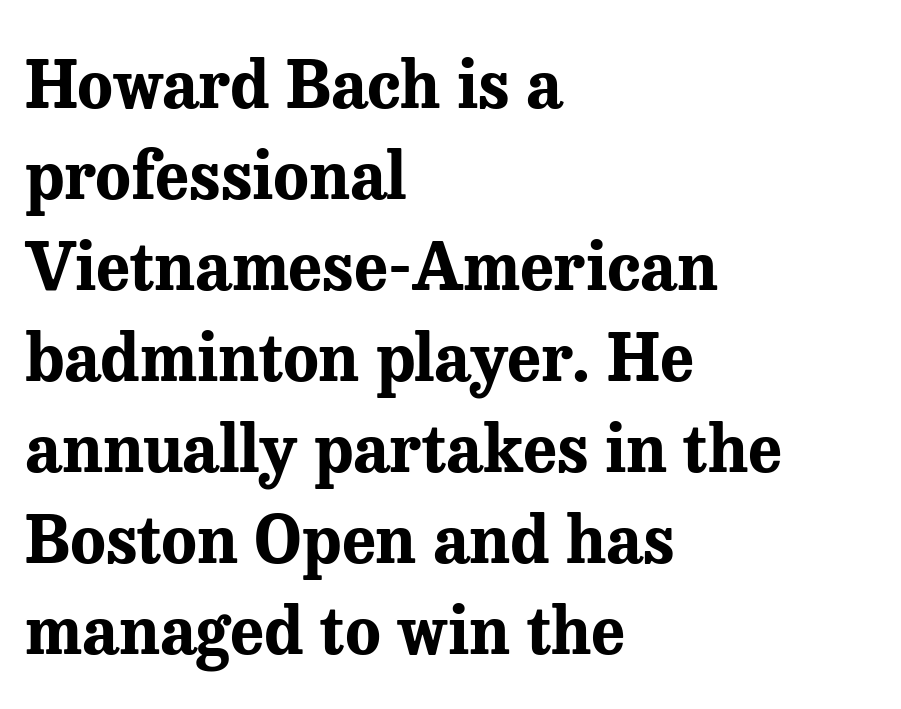
Q: Is the text bold? A: Yes.
Q: Is the text italic (slanted)? A: No, it is upright.
Q: Is the typeface a serif or a sans-serif typeface? A: Serif.
Q: Is the text underlined? A: No.
Q: How is the paragraph aligned? A: Left-aligned.
Q: Is the spacing between letters normal or unusually wide? A: Normal.
Q: Is the spacing between lines tight, normal or loose? A: Normal.
Q: Width (condensed, normal, or wide)? A: Normal.
Q: Stroke contrast? A: Medium.
Q: x-height? A: Medium.
Q: Monospaced? A: No.
